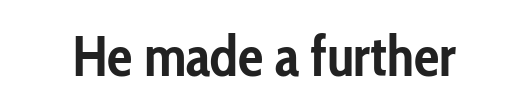
{"serif": "no", "italic": "no", "bold": "yes", "weight": "semibold", "width": "condensed", "stroke_contrast": "low", "x_height": "medium", "monospaced": "no", "underline": "no", "letter_spacing": "normal", "letter_spacing_em": 0.0, "glyph_px": 57}
